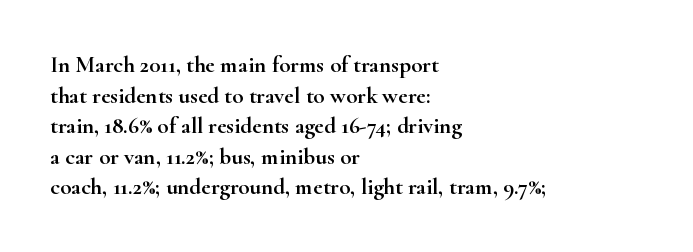
{"italic": "no", "underline": "no", "align": "left", "line_spacing": "normal", "line_spacing_ratio": 1.33, "letter_spacing": "normal", "letter_spacing_em": 0.0, "glyph_px": 23}
